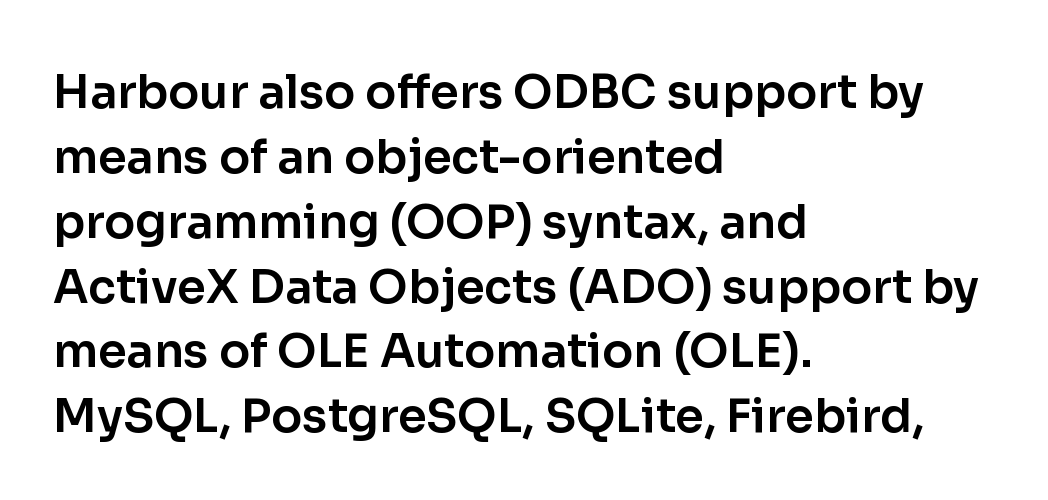
{"serif": "no", "italic": "no", "width": "normal", "stroke_contrast": "low", "x_height": "medium", "monospaced": "no", "underline": "no", "align": "left", "line_spacing": "normal", "line_spacing_ratio": 1.41, "letter_spacing": "normal", "letter_spacing_em": 0.0, "glyph_px": 46}
